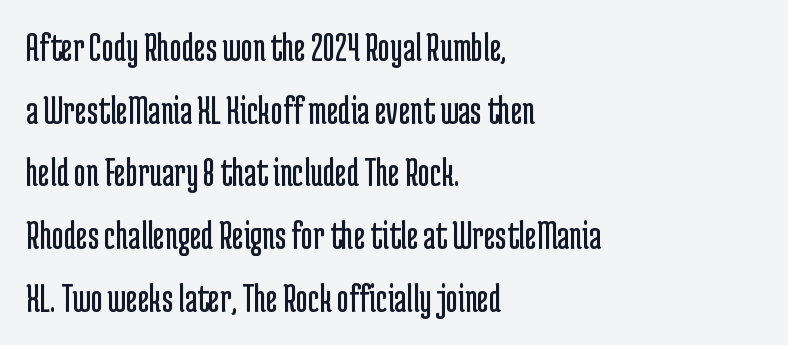
Q: Is the text bold? A: No.
Q: Is the text italic (slanted)? A: No, it is upright.
Q: Is the typeface a serif or a sans-serif typeface? A: Sans-serif.
Q: Is the text underlined? A: No.
Q: How is the paragraph aligned? A: Left-aligned.
Q: Is the spacing between letters normal or unusually wide? A: Normal.
Q: Is the spacing between lines tight, normal or loose? A: Normal.
Q: Width (condensed, normal, or wide)? A: Condensed.
Q: Stroke contrast? A: Low.
Q: x-height? A: Medium.
Q: Monospaced? A: No.
